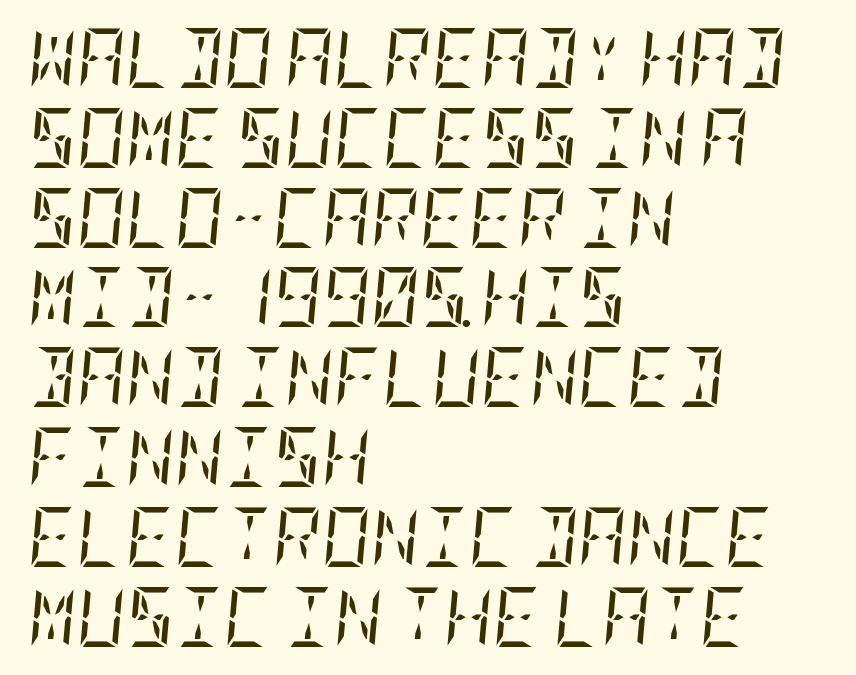
The image shows 60 px regular-weight, condensed serif type, italic (leaning right); set left-aligned, normal line spacing (1.33x), normal letter spacing, not underlined; low stroke contrast and a large x-height.
